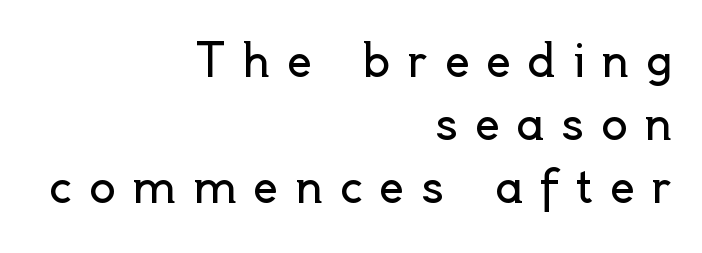
The image shows 44 px regular-weight sans-serif type, upright; set right-aligned, normal line spacing (1.43x), unusually wide letter spacing (+0.38 em), not underlined; a small x-height.
